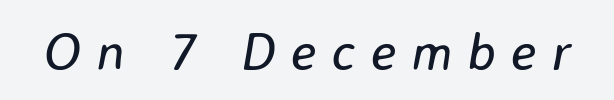
The image shows 53 px regular-weight type, italic (leaning right); set unusually wide letter spacing (+0.28 em), not underlined; low stroke contrast and a medium x-height.
